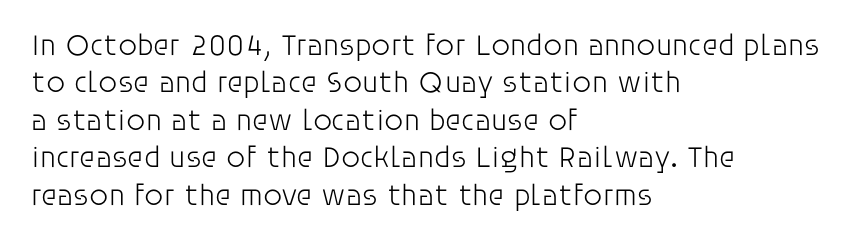
The image shows 30 px light sans-serif type, upright; set left-aligned, normal line spacing (1.25x), normal letter spacing, not underlined; low stroke contrast and a large x-height.
